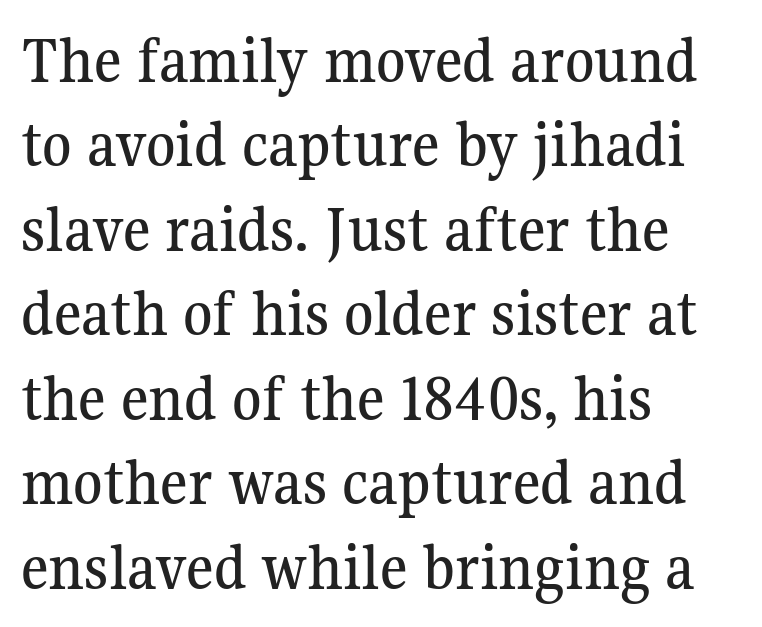
{"serif": "yes", "italic": "no", "width": "normal", "stroke_contrast": "medium", "x_height": "medium", "monospaced": "no", "underline": "no", "align": "left", "line_spacing": "normal", "line_spacing_ratio": 1.26, "letter_spacing": "normal", "letter_spacing_em": 0.0, "glyph_px": 67}
